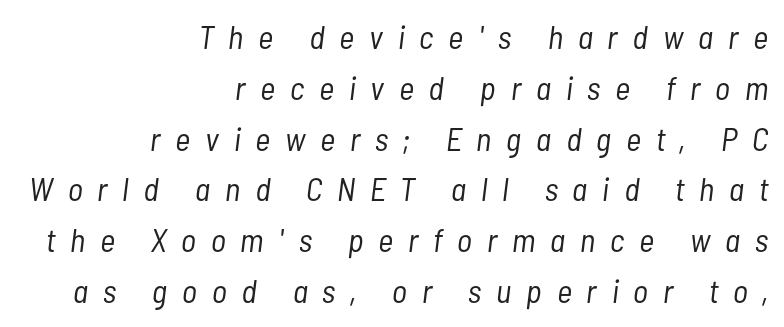
Q: Is the text bold? A: No.
Q: Is the text italic (slanted)? A: Yes, it leans right by about 7 degrees.
Q: Is the text underlined? A: No.
Q: How is the paragraph aligned? A: Right-aligned.
Q: Is the spacing between letters normal or unusually wide? A: Unusually wide.
Q: Is the spacing between lines tight, normal or loose? A: Normal.
Q: Width (condensed, normal, or wide)? A: Condensed.
Q: Stroke contrast? A: Low.
Q: x-height? A: Medium.
Q: Monospaced? A: No.
